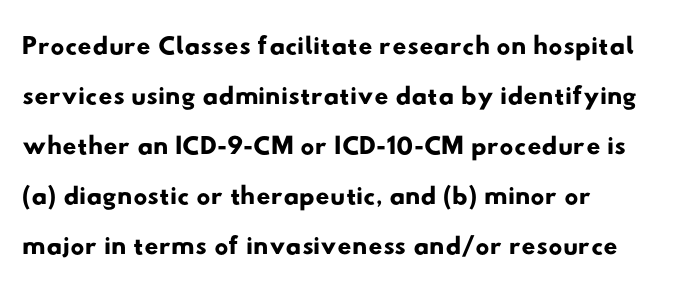
The image shows 39 px wide sans-serif type; set left-aligned, normal line spacing (1.28x), normal letter spacing, not underlined; low stroke contrast and a small x-height.
